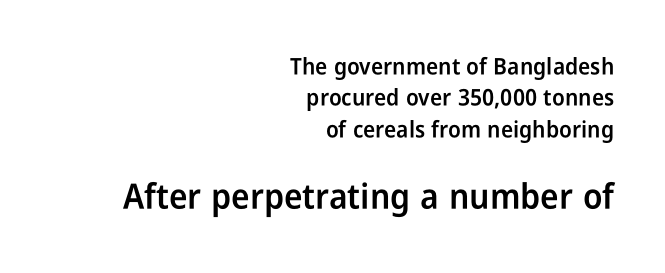
Descenders hang freely into open space. Quick note: interline space is typical. A flush-right, rag-left setting is used for this passage. Nope, no serifs anywhere on these letters.
